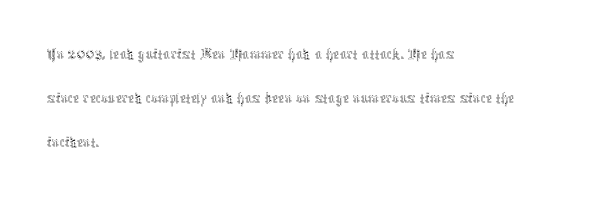
{"italic": "no", "bold": "no", "weight": "thin", "width": "condensed", "x_height": "medium", "monospaced": "no", "underline": "no", "align": "left", "line_spacing": "normal", "line_spacing_ratio": 1.26, "letter_spacing": "normal", "letter_spacing_em": 0.0, "glyph_px": 35}
